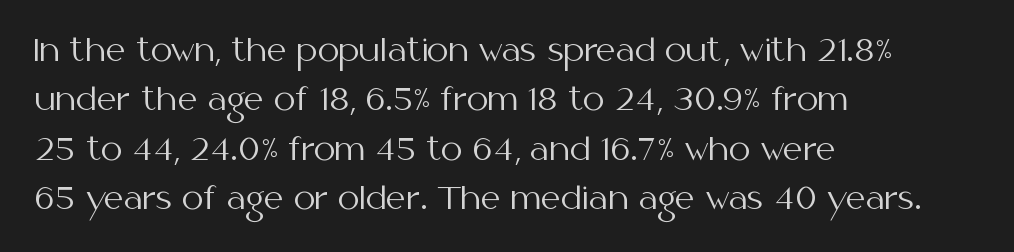
Is the letter spacing exaggerated? No — it looks like the ordinary default. The letters stand straight up with perfectly vertical stems. The foot of each line stays bare and open. The rendering uses natural spacing where letterforms have individual widths.
